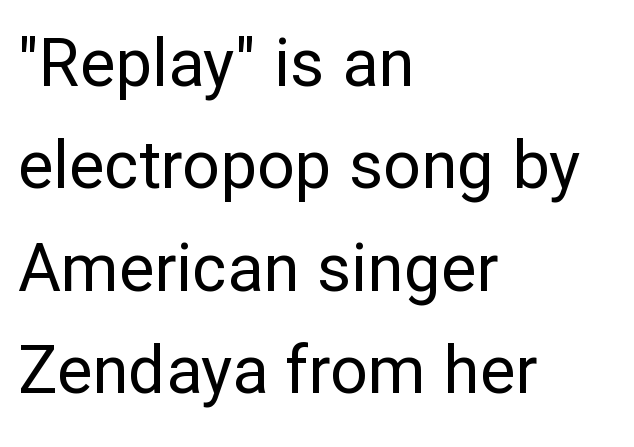
The lines in this sample share a left origin and differ only in where they stop. The space between consecutive lines is moderate. The strip under each line holds only bare page. The gaps between neighbouring characters are ordinary and unremarkable. In terms of letterform style, serifs are entirely absent. Posture: vertical.
